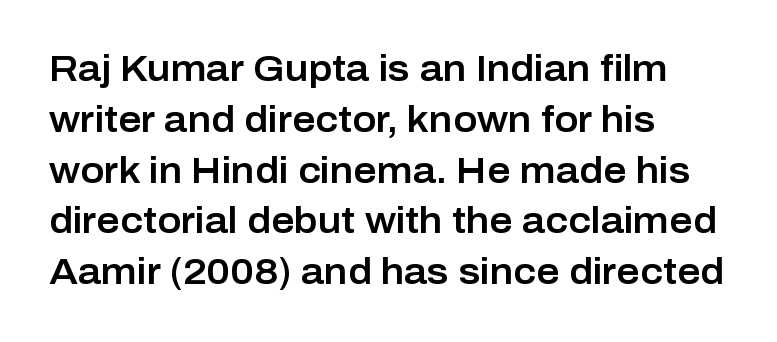
The image shows 36 px sans-serif type, upright; set left-aligned, normal line spacing (1.41x), normal letter spacing, not underlined; low stroke contrast and a medium x-height.
